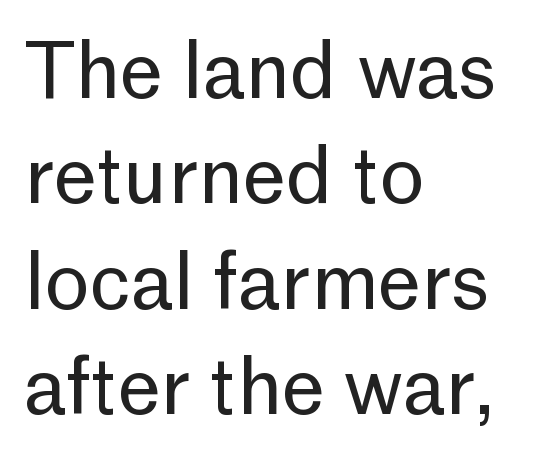
Which margin do the lines hug? The left one — the right edge is uneven. The face used here is proportionally spaced, like ordinary book or web type. Stems and bowls with no extra thickness — not bold. The zone under the glyphs is completely vacant. Short note: letters normally spaced. To sum up the face: it is a sans, with no serifs.
